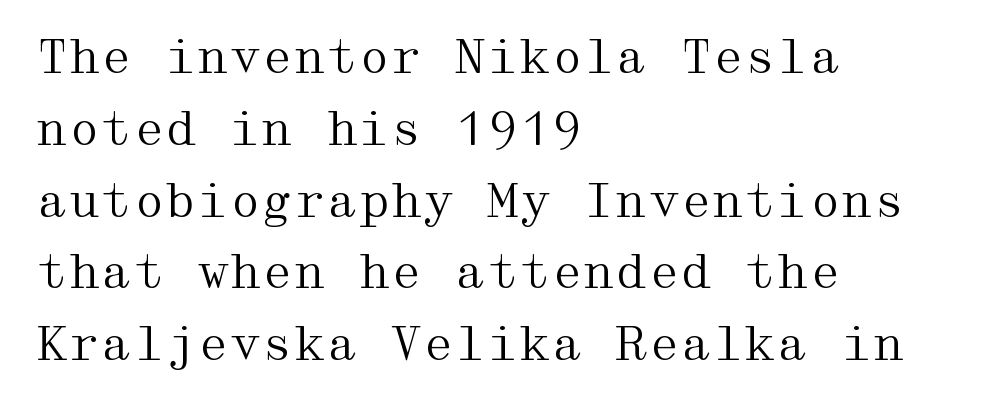
The image shows 46 px regular-weight, wide serif type, upright; set left-aligned, normal line spacing (1.56x), normal letter spacing, not underlined; medium stroke contrast and a medium x-height.
